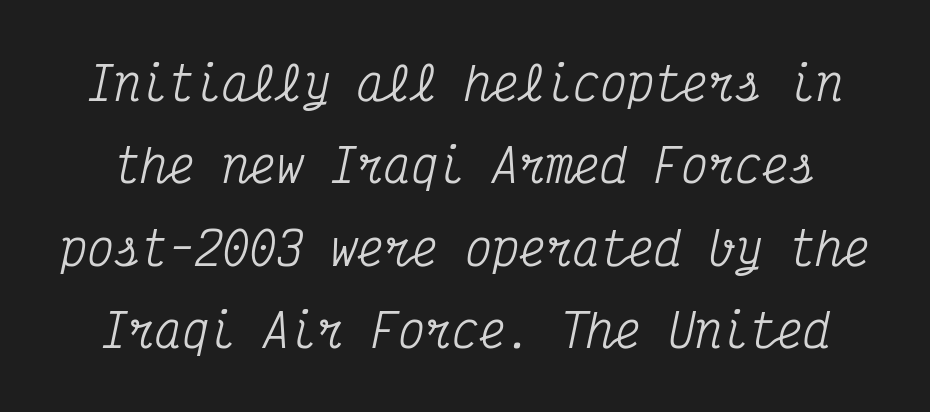
Slant detected: the letters are inclined. A bare baseline throughout the passage. The letters march in equal steps, a hallmark of fixed-pitch type. This sample uses a serif face.
